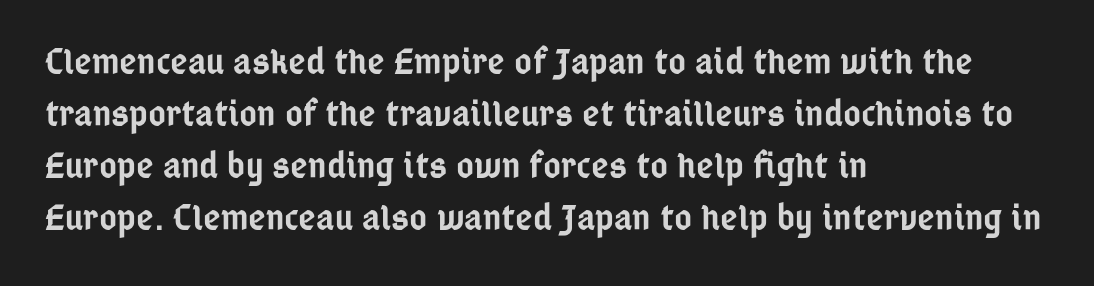
{"serif": "no", "italic": "no", "bold": "semi", "weight": "semibold", "width": "condensed", "stroke_contrast": "low", "x_height": "medium", "monospaced": "no", "underline": "no", "align": "left", "line_spacing": "normal", "line_spacing_ratio": 1.37, "letter_spacing": "normal", "letter_spacing_em": 0.0, "glyph_px": 38}
